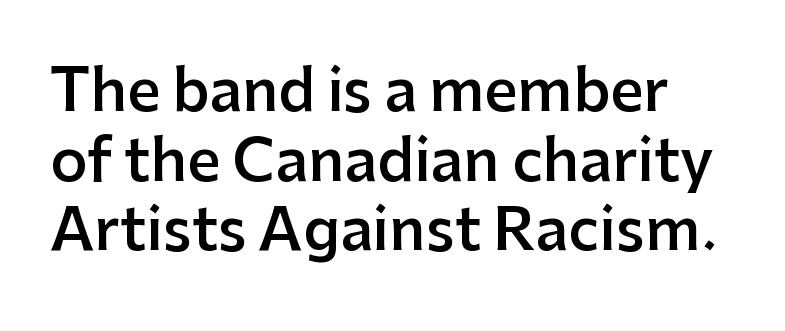
Are there feet on the stems? There aren't — it's a sans. Is this a fixed-width face? No — the glyphs have proportional, varying widths. The lettering holds an erect, upright posture throughout. Nobody touched the tracking dial on this one.
